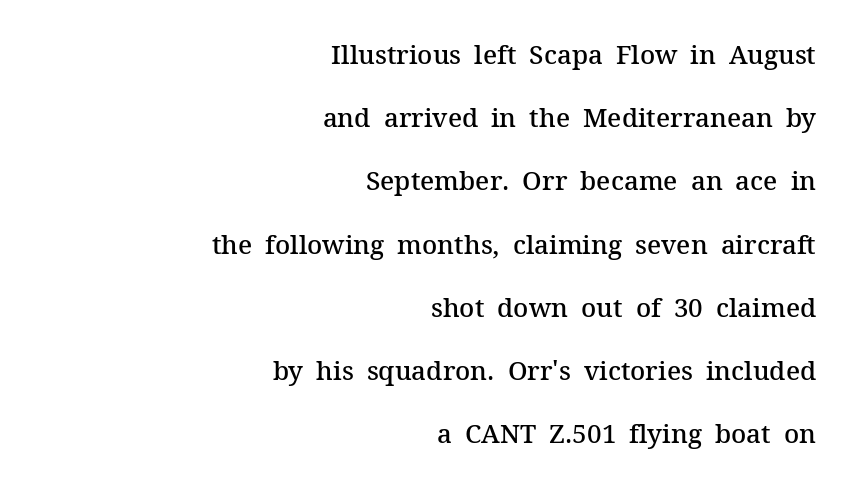
Glance below the letters and you will spot only blank space. The face used here is rendered with its standard letterfit. Reading down the column, the eye jumps a long way to each next line. Layout note: lines flush right.
